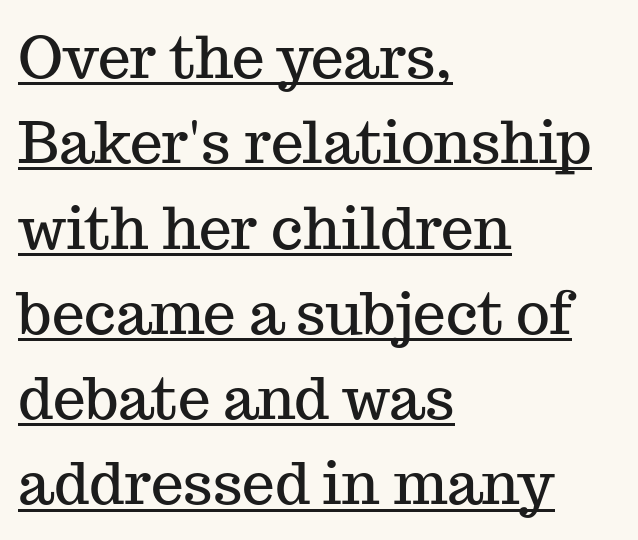
What stands out about the letter spacing? Nothing — it is the standard amount. Small tapered or slab feet sit at the stroke ends, so this counts as serif. Has an underline been added? It has. Looks like regular typesetting: each glyph gets only the width it needs. Which margin do the lines hug? The left one — the right edge is uneven. The space between consecutive lines is moderate.
